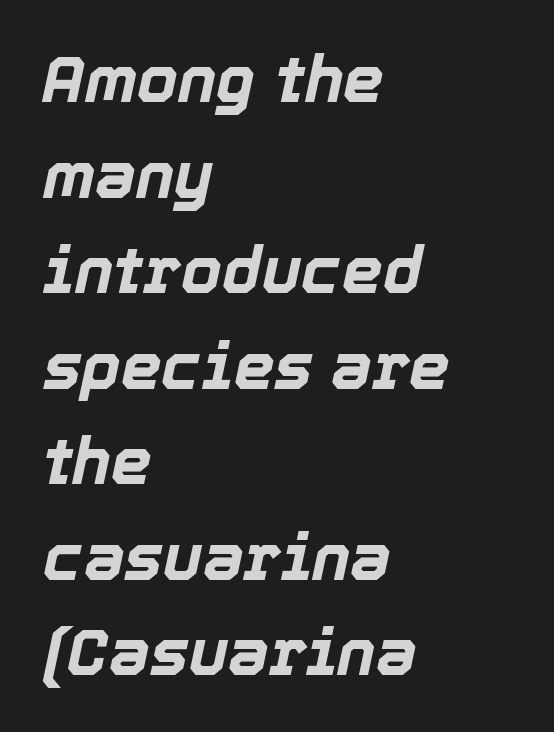
Q: Is the text bold? A: Yes.
Q: Is the text italic (slanted)? A: Yes, it leans right by about 12 degrees.
Q: Is the text underlined? A: No.
Q: How is the paragraph aligned? A: Left-aligned.
Q: Is the spacing between letters normal or unusually wide? A: Normal.
Q: Is the spacing between lines tight, normal or loose? A: Normal.
Q: Width (condensed, normal, or wide)? A: Normal.
Q: x-height? A: Medium.
Q: Monospaced? A: No.
